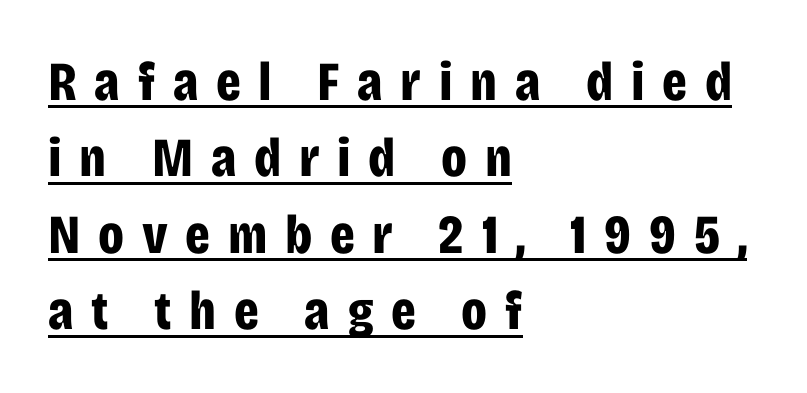
A baseline rule has been typeset under these characters. Note: no serifs on the glyphs. You could not count columns in this text — the font is proportionally spaced. The letters are spread apart with noticeably loose tracking. The lettering stays uniformly vertical, giving the passage a roman look.
